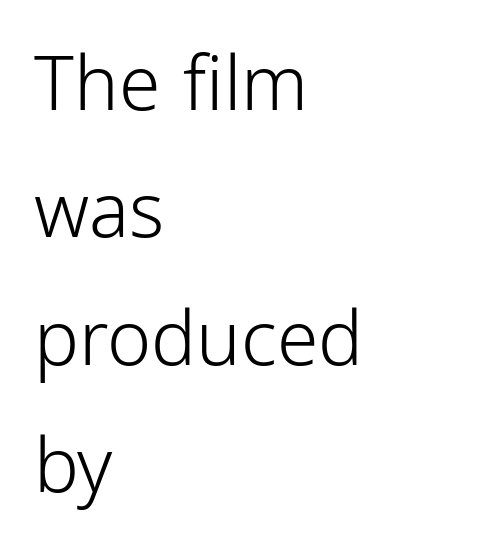
Q: Is the text bold? A: No.
Q: Is the text italic (slanted)? A: No, it is upright.
Q: Is the typeface a serif or a sans-serif typeface? A: Sans-serif.
Q: Is the text underlined? A: No.
Q: How is the paragraph aligned? A: Left-aligned.
Q: Is the spacing between letters normal or unusually wide? A: Normal.
Q: Is the spacing between lines tight, normal or loose? A: Normal.
Q: Width (condensed, normal, or wide)? A: Condensed.
Q: Stroke contrast? A: Low.
Q: x-height? A: Medium.
Q: Monospaced? A: No.
